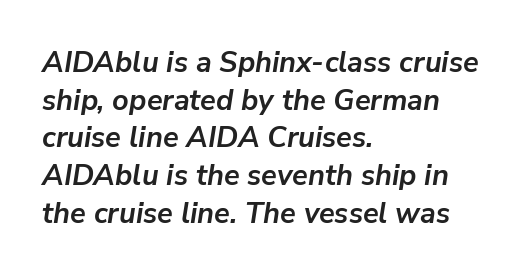
The specimen reads as italic at a glance. Plenty of ink on the page — the face is bold. Compared with typical body copy, the letter spacing here is the same. Has an underline been added? It has not. The text block is weighted toward the left margin, trailing off unevenly rightward.
